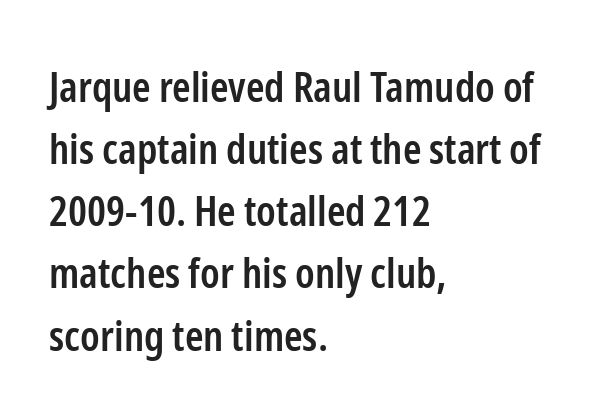
{"serif": "no", "italic": "no", "bold": "semi", "weight": "semibold", "width": "condensed", "stroke_contrast": "low", "x_height": "medium", "monospaced": "no", "underline": "no", "align": "left", "line_spacing": "normal", "line_spacing_ratio": 1.48, "letter_spacing": "normal", "letter_spacing_em": 0.0, "glyph_px": 42}
